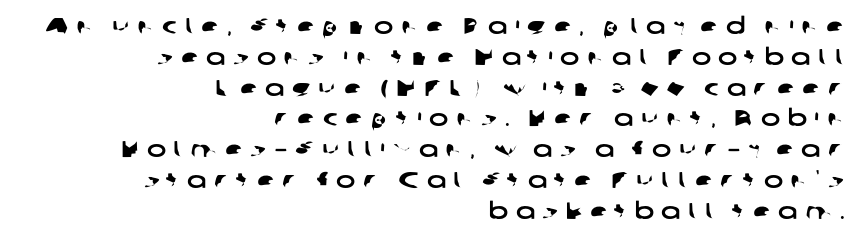
The image shows 23 px text type; set right-aligned, normal line spacing (1.34x), unusually wide letter spacing (+0.33 em), not underlined.
